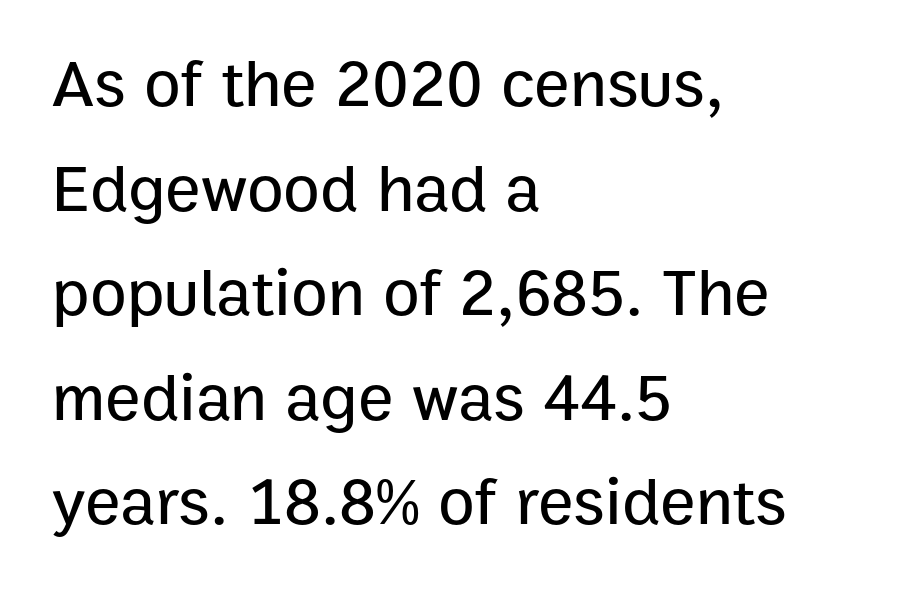
{"serif": "no", "italic": "no", "width": "normal", "stroke_contrast": "low", "x_height": "medium", "monospaced": "no", "underline": "no", "align": "left", "line_spacing": "normal", "line_spacing_ratio": 1.56, "letter_spacing": "normal", "letter_spacing_em": 0.0, "glyph_px": 67}
